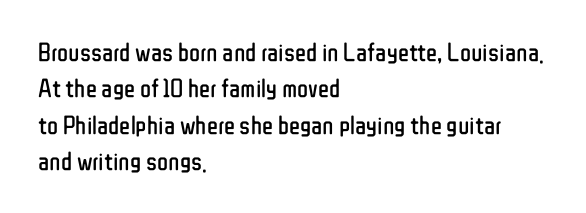
Short and long lines alike share a common starting point at left. The typeface has the unassuming heft of standard copy or less. Is the letter spacing exaggerated? No — it looks like the ordinary default. Has an underline been added? It has not. Posture: vertical.
